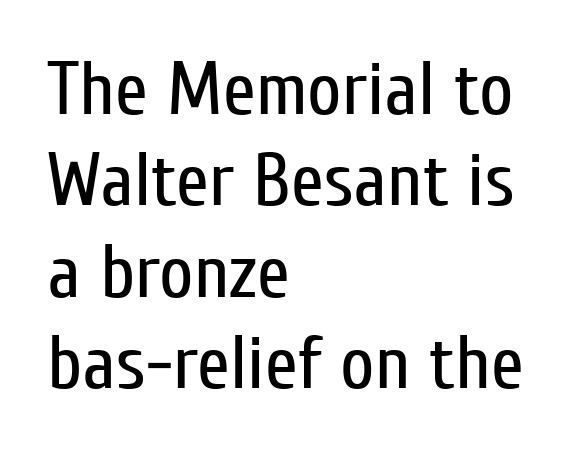
The image shows 75 px regular-weight, condensed sans-serif type, upright; set left-aligned, line spacing 1.22x, normal letter spacing, not underlined; low stroke contrast and a medium x-height.
